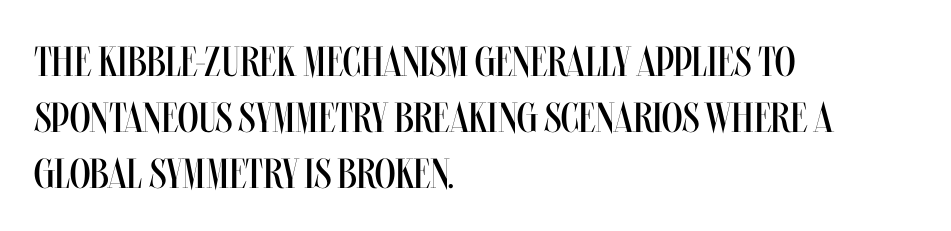
The image shows 42 px regular-weight, condensed type, upright; set left-aligned, normal line spacing (1.33x), normal letter spacing, not underlined; medium stroke contrast and a large x-height.
